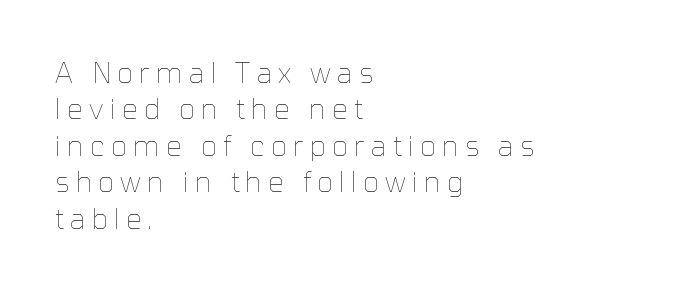
The image shows 28 px thin type, upright; set left-aligned, normal line spacing (1.3x), unusually wide letter spacing (+0.22 em), not underlined; low stroke contrast and a medium x-height.
